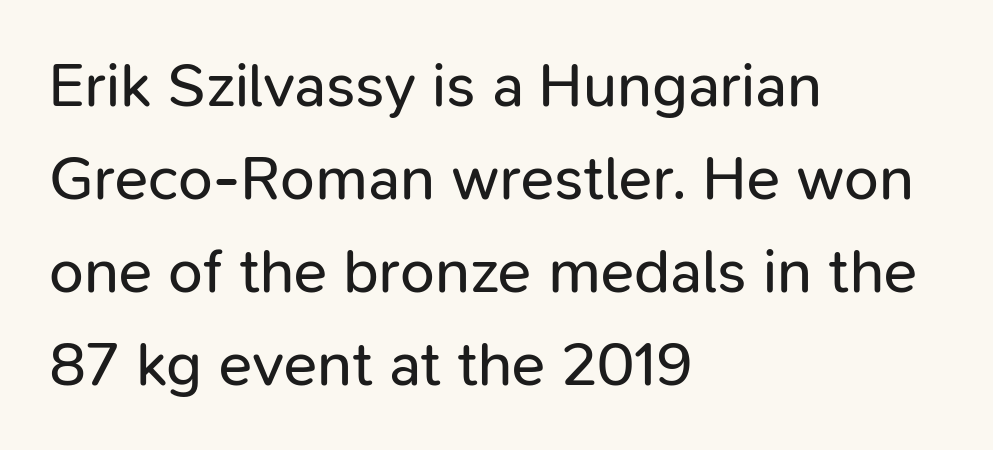
The image shows 62 px regular-weight sans-serif type, upright; set left-aligned, normal line spacing (1.5x), normal letter spacing, not underlined; low stroke contrast and a medium x-height.
